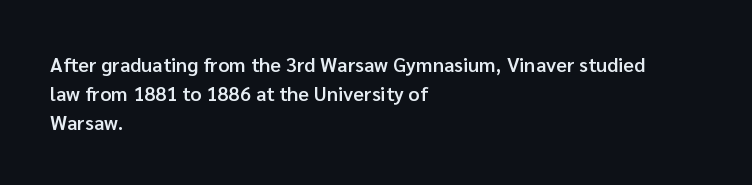
The image shows 20 px text type, upright; set left-aligned, normal line spacing (1.45x), normal letter spacing, not underlined.
